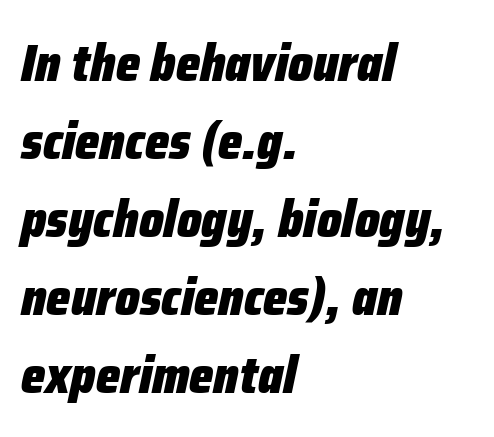
The image shows 52 px heavy, condensed type, italic (leaning right); set left-aligned, normal line spacing (1.5x), normal letter spacing, not underlined; low stroke contrast and a medium x-height.
